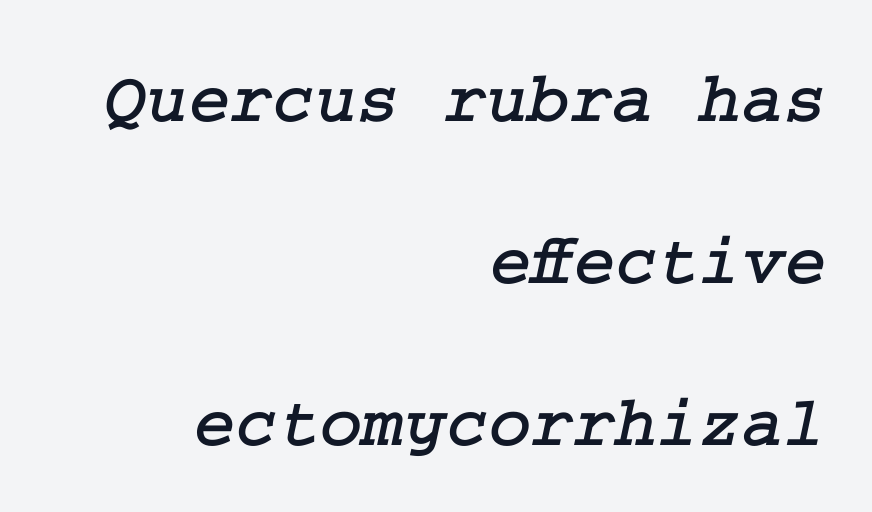
The image shows 72 px serif type; set right-aligned, loose line spacing (2.25x), normal letter spacing, not underlined; low stroke contrast and a medium x-height.
